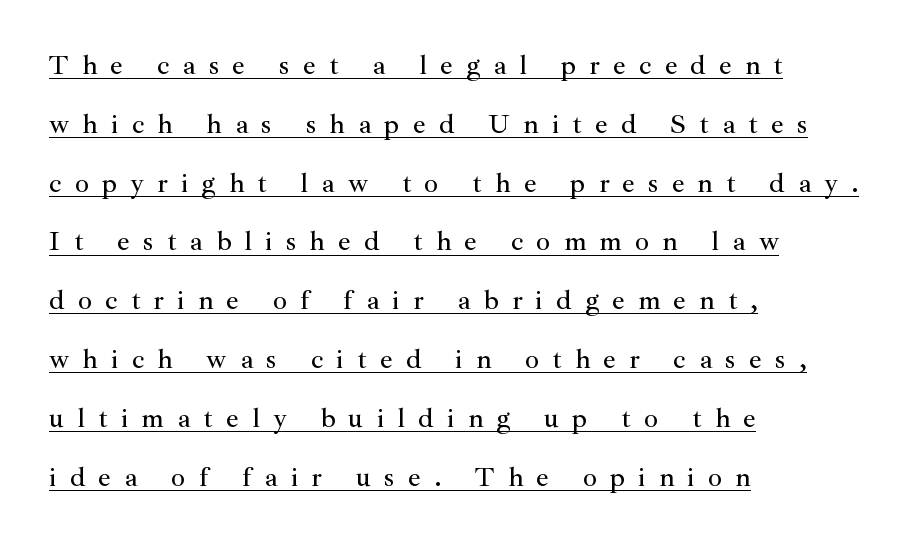
Spacing verdict: proportional, widths tailored to each character. Regarding serifs, this sample has them. Airy leading. This is the regular roman posture of the typeface.
